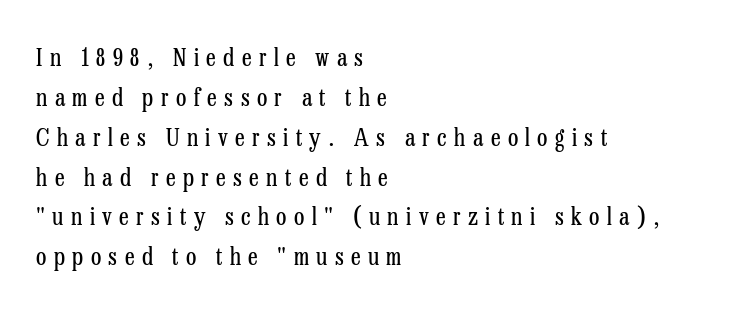
The image shows 24 px text type, upright; set left-aligned, normal line spacing (1.66x), unusually wide letter spacing (+0.31 em), not underlined.
